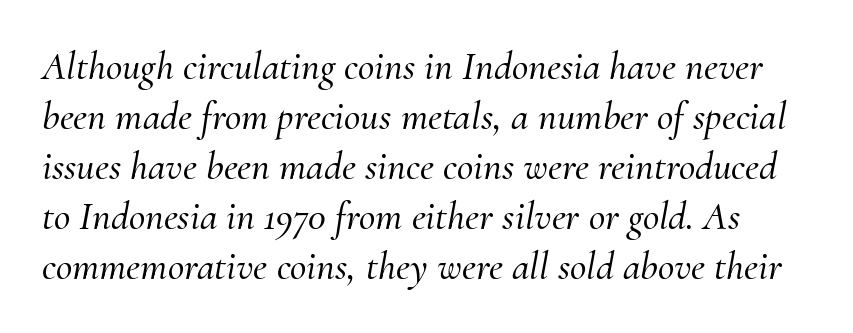
Does the leading feel generous? No, just average. Descenders are the only things crossing below the line. The letterforms sit shoulder to shoulder at normal distance. The letters advance in unequal steps, a hallmark of proportional type. This rendering employs a face with finishing strokes, i.e., a serif. Every character sits at an angle, as italics do.
